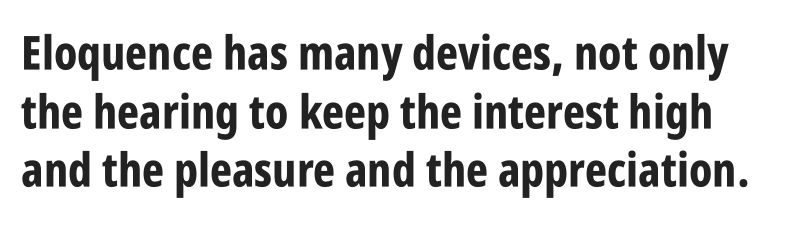
Unlike a traditional serif, this face leaves its strokes unadorned. Observe the ordinary spacing: letters are neighbours, not strangers. Notice how the stems are strictly vertical — no italics here. Heft: maximum for text — a bold. Vertically, the passage feels balanced, rows spaced as you'd expect.
